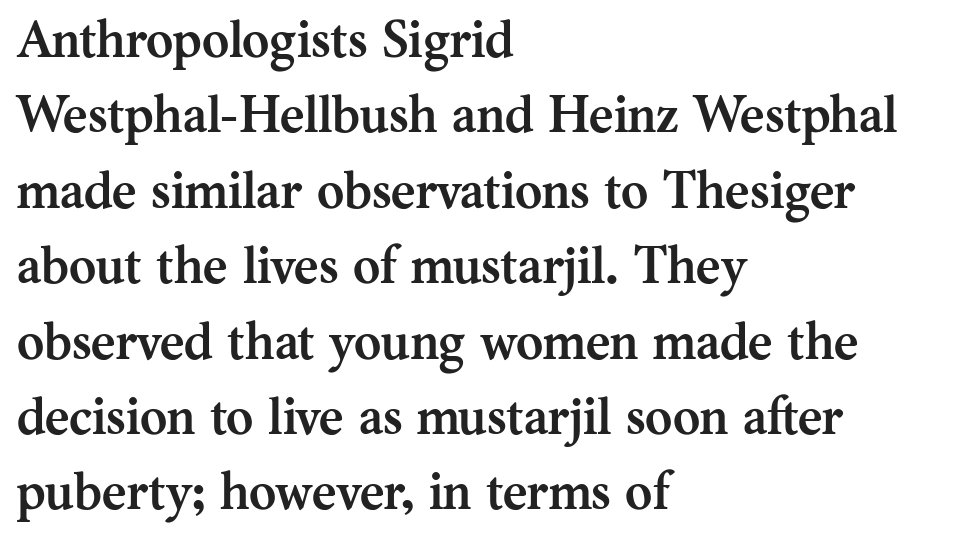
Q: Is the text bold? A: Yes.
Q: Is the text italic (slanted)? A: No, it is upright.
Q: Is the typeface a serif or a sans-serif typeface? A: Serif.
Q: Is the text underlined? A: No.
Q: How is the paragraph aligned? A: Left-aligned.
Q: Is the spacing between letters normal or unusually wide? A: Normal.
Q: Is the spacing between lines tight, normal or loose? A: Normal.
Q: Width (condensed, normal, or wide)? A: Normal.
Q: Stroke contrast? A: Medium.
Q: x-height? A: Medium.
Q: Monospaced? A: No.
